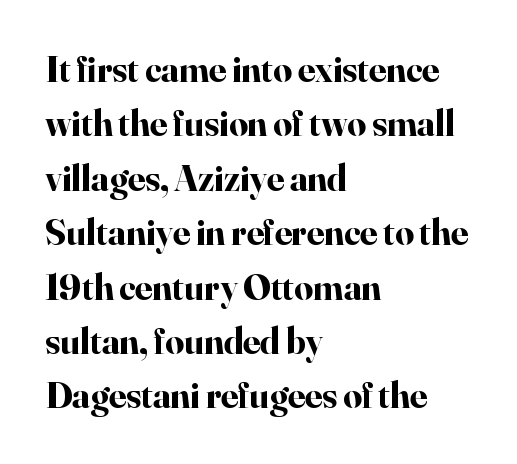
The image shows 37 px bold serif type, upright; set left-aligned, normal line spacing (1.47x), normal letter spacing, not underlined; high stroke contrast and a small x-height.
